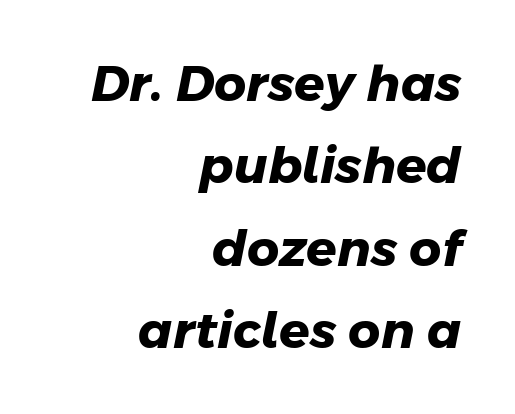
Font category for this specimen: sans-serif. This rendering leaves character spacing at its baseline value. Notice how descenders clear the ascenders below comfortably — that's standard leading. A typesetter would call this proportional, since set widths differ per character.
